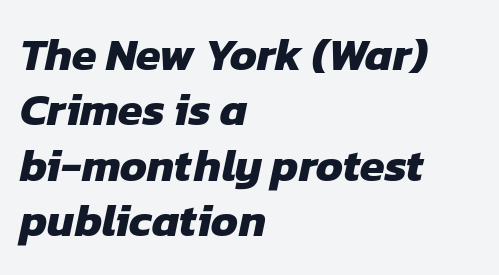
The image shows 45 px heavy sans-serif type; set left-aligned, line spacing 1.23x, normal letter spacing, not underlined; low stroke contrast and a medium x-height.
